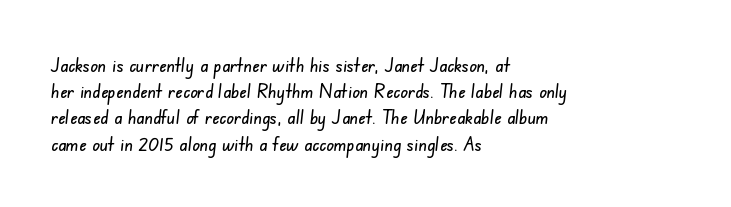
Interline gaps are of average width in this sample. Students, note that the glyphs here touch the page at normal intervals. The lines are quadded left. A clean baseline with only descenders dipping below it.
